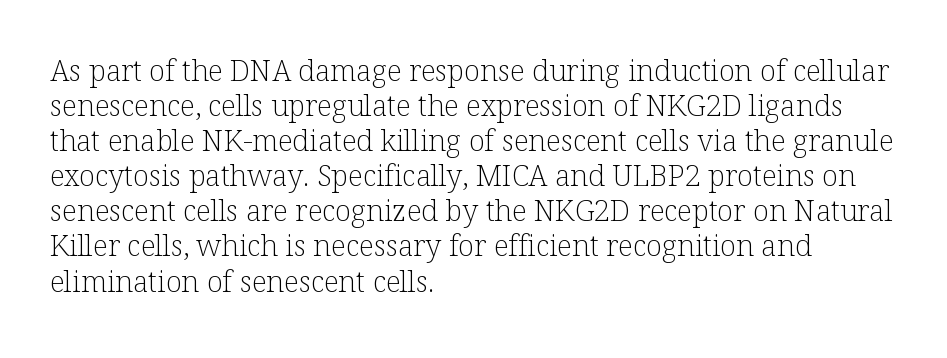
Letters rest on an invisible, unmarked baseline. This sample uses a serif face. Inter-character spacing is left at the font's built-in metrics. This sample has the flowing, uneven cadence of proportional lettering. Every stem runs plumb, perpendicular to the baseline.
